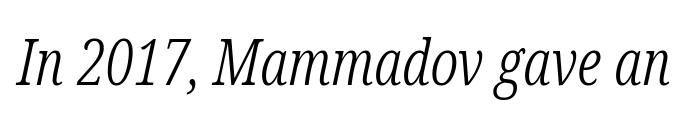
Q: Is the text bold? A: No.
Q: Is the text italic (slanted)? A: Yes, it leans right by about 12 degrees.
Q: Is the typeface a serif or a sans-serif typeface? A: Serif.
Q: Is the text underlined? A: No.
Q: Is the spacing between letters normal or unusually wide? A: Normal.
Q: Width (condensed, normal, or wide)? A: Condensed.
Q: Stroke contrast? A: Low.
Q: x-height? A: Medium.
Q: Monospaced? A: No.
